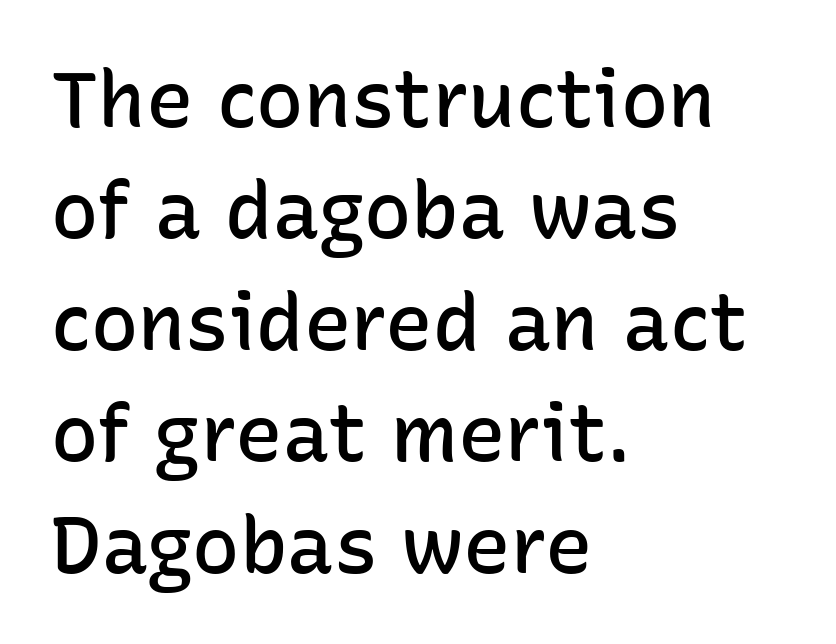
The image shows 79 px semibold sans-serif type, upright; set left-aligned, normal line spacing (1.41x), normal letter spacing, not underlined; low stroke contrast and a medium x-height.
